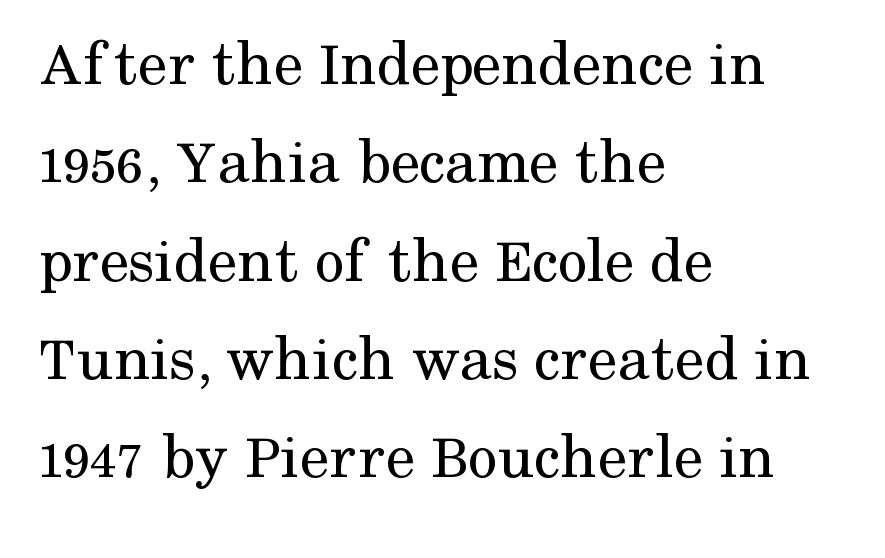
The image shows 66 px regular-weight serif type, upright; set left-aligned, normal line spacing (1.49x), normal letter spacing, not underlined; medium stroke contrast and a medium x-height.
